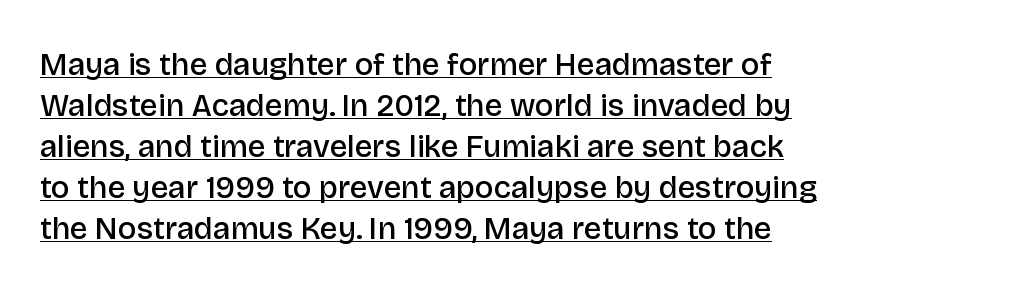
{"serif": "no", "italic": "no", "bold": "semi", "weight": "semibold", "width": "normal", "stroke_contrast": "low", "x_height": "large", "monospaced": "no", "underline": "yes", "align": "left", "line_spacing": "normal", "line_spacing_ratio": 1.32, "letter_spacing": "normal", "letter_spacing_em": 0.0, "glyph_px": 31}
